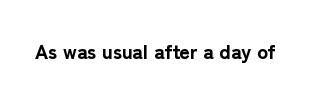
{"italic": "no", "bold": "yes", "underline": "no", "letter_spacing": "normal", "letter_spacing_em": 0.0, "glyph_px": 20}
